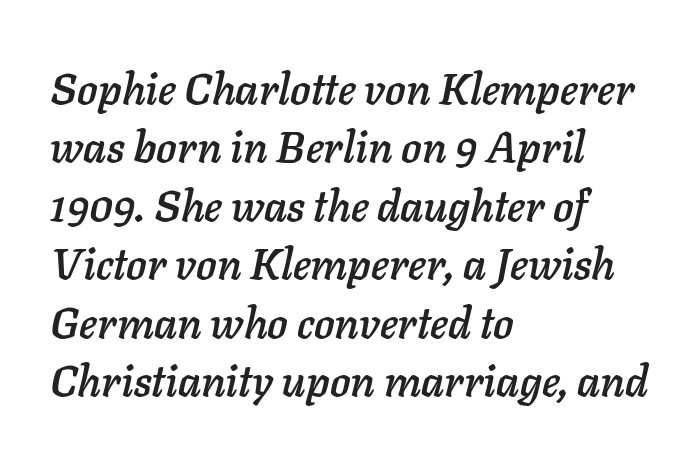
Q: Is the text italic (slanted)? A: Yes, it leans right by about 11 degrees.
Q: Is the text underlined? A: No.
Q: How is the paragraph aligned? A: Left-aligned.
Q: Is the spacing between letters normal or unusually wide? A: Normal.
Q: Is the spacing between lines tight, normal or loose? A: Normal.
Q: Width (condensed, normal, or wide)? A: Normal.
Q: Stroke contrast? A: Low.
Q: x-height? A: Medium.
Q: Monospaced? A: No.
